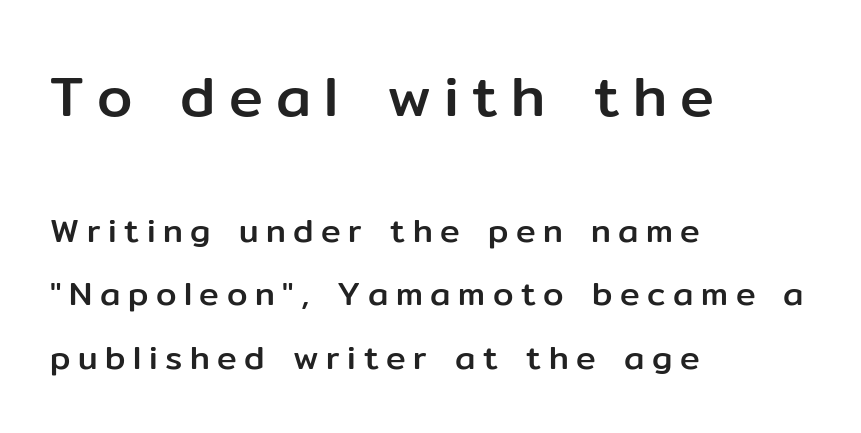
The specimen omits any rule beneath the text block's lines. Vertical spacing — loose. Casual observation: everything's shoved over to the left. Is this a fixed-width face? No — the glyphs have proportional, varying widths.
